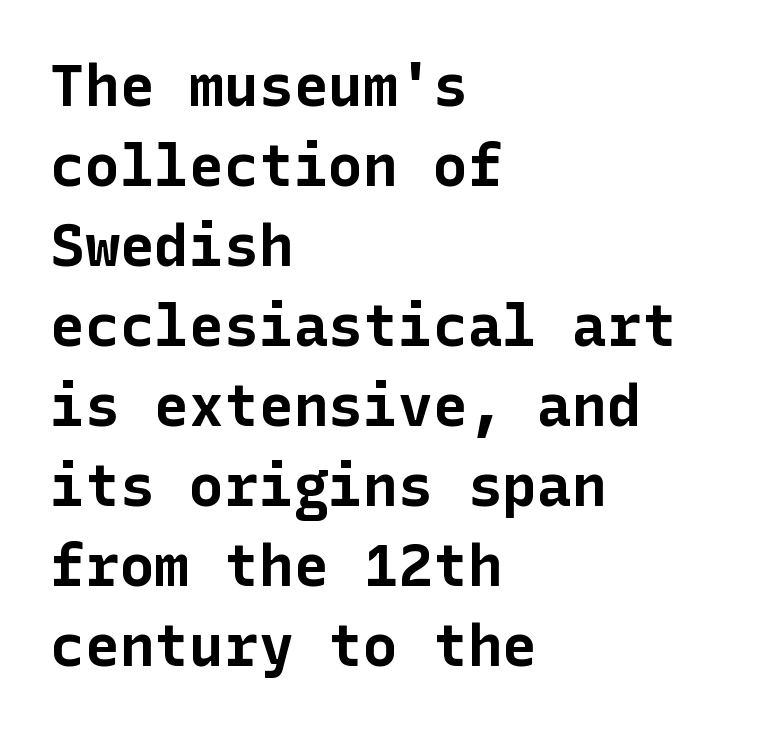
The image shows 58 px bold sans-serif type, upright; set left-aligned, normal line spacing (1.38x), normal letter spacing, not underlined; low stroke contrast and a medium x-height.
